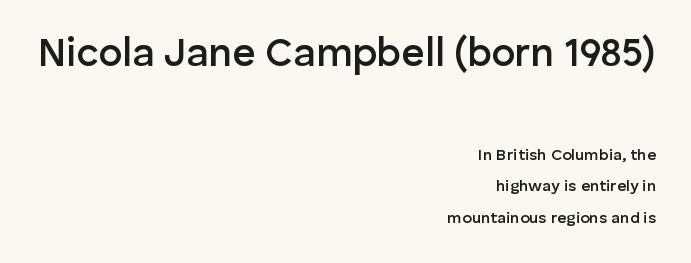
{"serif": "no", "italic": "no", "bold": "semi", "weight": "semibold", "width": "normal", "stroke_contrast": "low", "x_height": "medium", "monospaced": "no", "underline": "no", "align": "right", "line_spacing": "loose", "line_spacing_ratio": 1.99, "letter_spacing": "normal", "letter_spacing_em": 0.0, "larger_block": "first", "size_ratio": 2.5, "glyph_px": 40}
